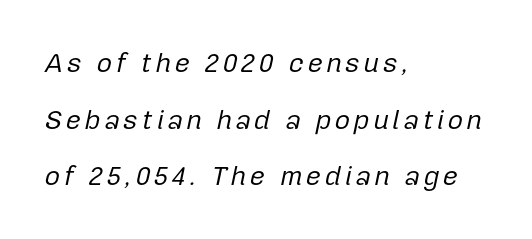
Q: Is the text bold? A: No.
Q: Is the text italic (slanted)? A: Yes, it leans right by about 12 degrees.
Q: Is the text underlined? A: No.
Q: How is the paragraph aligned? A: Left-aligned.
Q: Is the spacing between lines tight, normal or loose? A: Loose.
